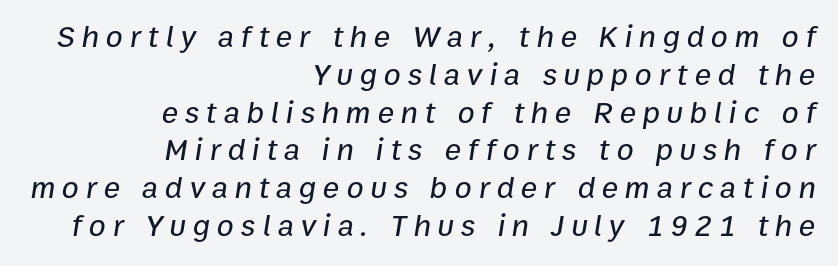
{"italic": "yes", "lean": "right", "slant_degrees": 9, "width": "normal", "stroke_contrast": "low", "x_height": "medium", "monospaced": "no", "underline": "no", "align": "right", "line_spacing_ratio": 1.22, "letter_spacing": "wide", "letter_spacing_em": 0.22, "glyph_px": 31}
